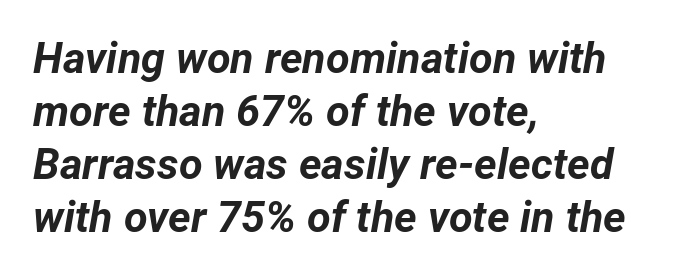
The image shows 43 px bold type, italic (leaning right); set left-aligned, line spacing 1.23x, normal letter spacing, not underlined; low stroke contrast and a medium x-height.
